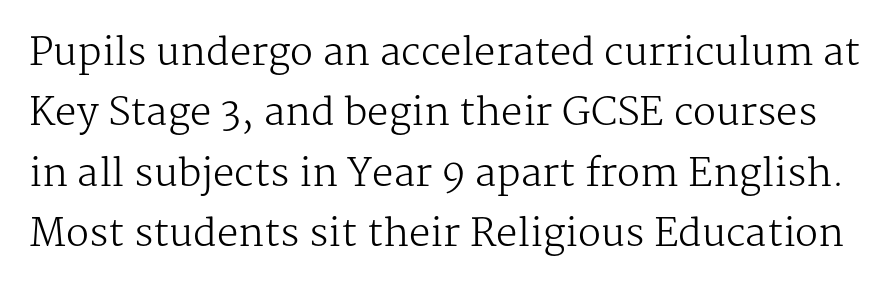
Q: Is the text bold? A: No.
Q: Is the text italic (slanted)? A: No, it is upright.
Q: Is the typeface a serif or a sans-serif typeface? A: Serif.
Q: Is the text underlined? A: No.
Q: Is the spacing between letters normal or unusually wide? A: Normal.
Q: Is the spacing between lines tight, normal or loose? A: Normal.
Q: Width (condensed, normal, or wide)? A: Normal.
Q: Stroke contrast? A: Medium.
Q: x-height? A: Medium.
Q: Monospaced? A: No.
